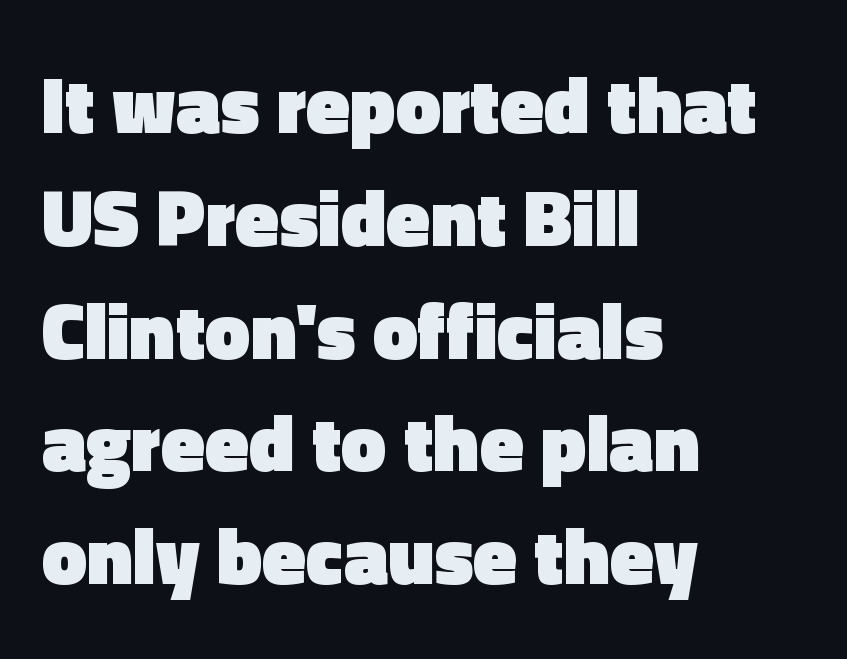
{"serif": "no", "italic": "no", "bold": "yes", "weight": "heavy", "width": "normal", "x_height": "medium", "monospaced": "no", "underline": "no", "align": "left", "line_spacing": "normal", "line_spacing_ratio": 1.41, "letter_spacing": "normal", "letter_spacing_em": 0.0, "glyph_px": 80}
